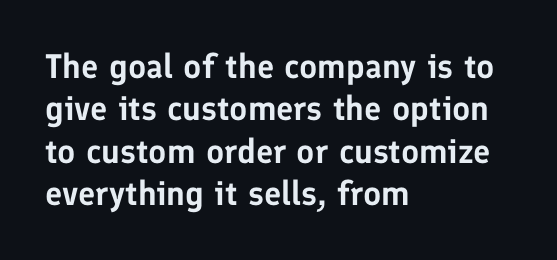
{"serif": "no", "italic": "no", "width": "normal", "stroke_contrast": "low", "x_height": "medium", "monospaced": "no", "underline": "no", "align": "left", "line_spacing": "normal", "line_spacing_ratio": 1.25, "letter_spacing": "normal", "letter_spacing_em": 0.0, "glyph_px": 34}
